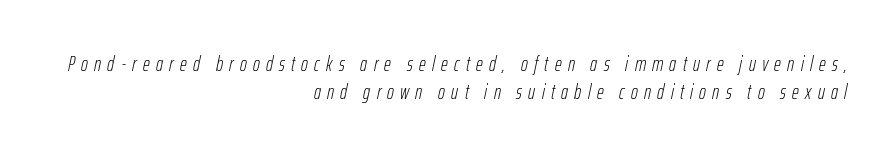
The image shows 21 px text type, italic (leaning right); set right-aligned, normal line spacing (1.31x), unusually wide letter spacing (+0.3 em), not underlined.
